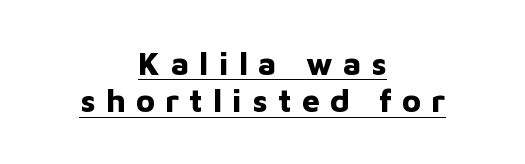
The image shows 32 px bold sans-serif type, upright; set centered, line spacing 1.17x, unusually wide letter spacing (+0.32 em), underlined; low stroke contrast and a medium x-height.
